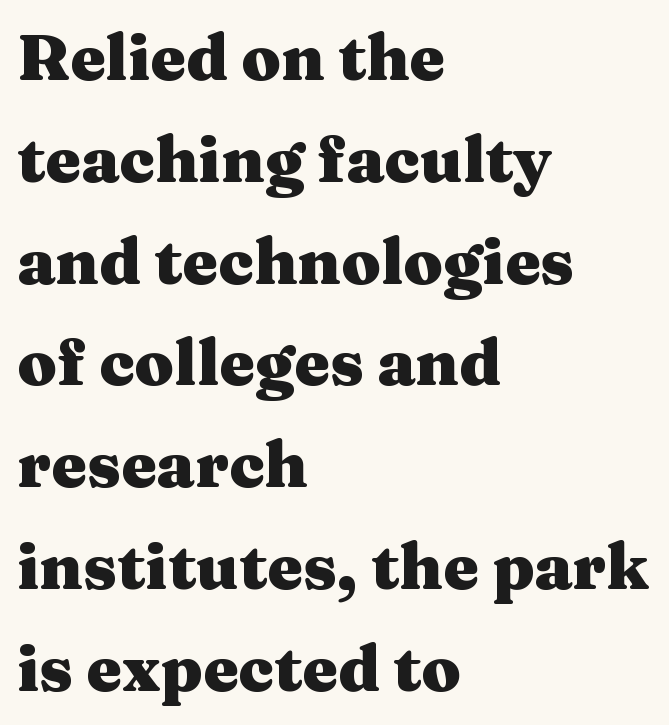
{"serif": "yes", "italic": "no", "bold": "yes", "weight": "heavy", "width": "wide", "stroke_contrast": "medium", "x_height": "medium", "monospaced": "no", "underline": "no", "align": "left", "line_spacing": "normal", "line_spacing_ratio": 1.59, "letter_spacing": "normal", "letter_spacing_em": 0.0, "glyph_px": 64}
